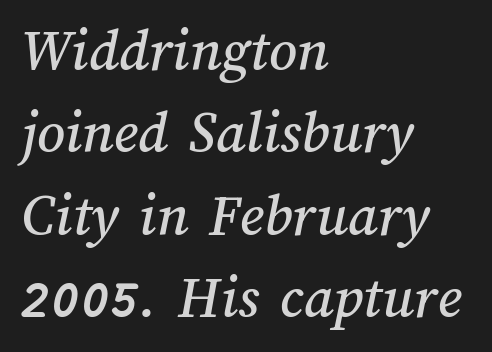
The image shows 61 px text type; set left-aligned, normal line spacing (1.35x), normal letter spacing, not underlined; medium stroke contrast and a medium x-height.
